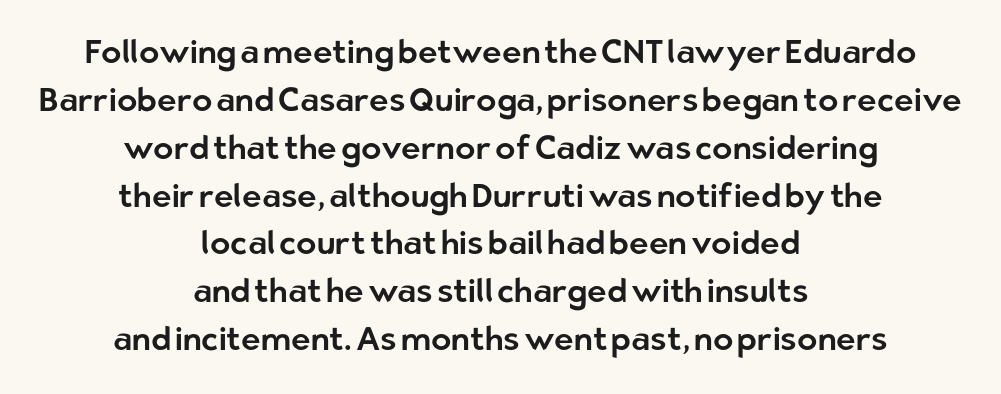
The image shows 33 px sans-serif type, upright; set centered, normal line spacing (1.45x), normal letter spacing, not underlined; low stroke contrast and a medium x-height.
